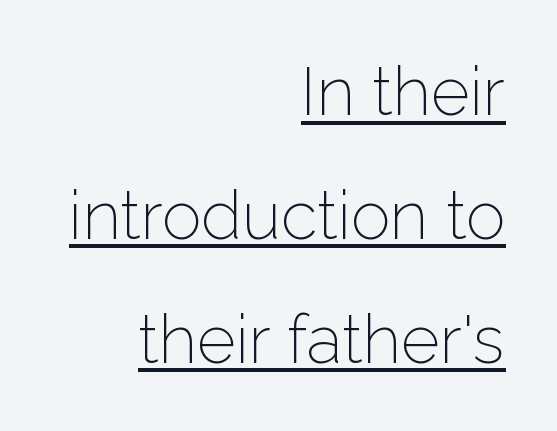
Q: Is the text bold? A: No.
Q: Is the text italic (slanted)? A: No, it is upright.
Q: Is the typeface a serif or a sans-serif typeface? A: Sans-serif.
Q: Is the text underlined? A: Yes.
Q: How is the paragraph aligned? A: Right-aligned.
Q: Is the spacing between letters normal or unusually wide? A: Normal.
Q: Width (condensed, normal, or wide)? A: Normal.
Q: Stroke contrast? A: Low.
Q: x-height? A: Medium.
Q: Monospaced? A: No.
